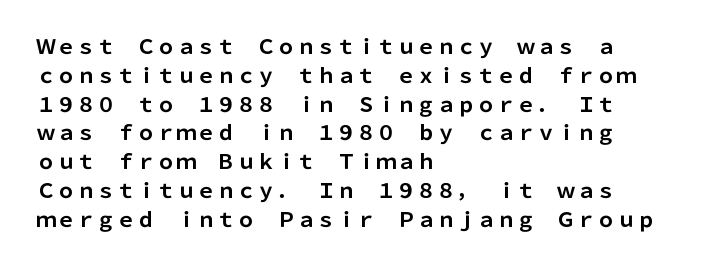
{"italic": "no", "bold": "yes", "underline": "no", "align": "left", "line_spacing": "normal", "line_spacing_ratio": 1.44, "letter_spacing": "normal", "letter_spacing_em": 0.0, "glyph_px": 20}
